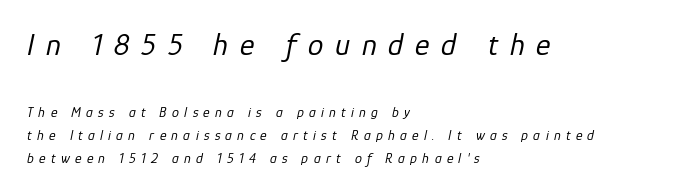
{"italic": "yes", "lean": "right", "slant_degrees": 12, "bold": "no", "weight": "regular", "width": "normal", "stroke_contrast": "low", "x_height": "medium", "monospaced": "no", "underline": "no", "align": "left", "line_spacing": "normal", "line_spacing_ratio": 1.67, "letter_spacing": "wide", "letter_spacing_em": 0.38, "larger_block": "first", "size_ratio": 2.21, "glyph_px": 31}
